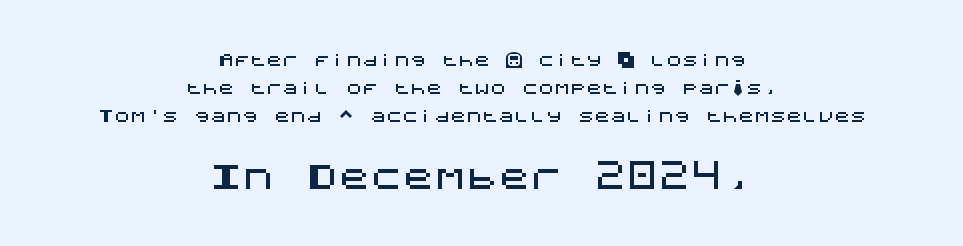
{"serif": "no", "italic": "no", "width": "normal", "stroke_contrast": "medium", "x_height": "large", "underline": "no", "align": "center", "line_spacing_ratio": 1.74, "letter_spacing": "normal", "letter_spacing_em": 0.0, "larger_block": "second", "size_ratio": 2.0, "glyph_px": 32}
